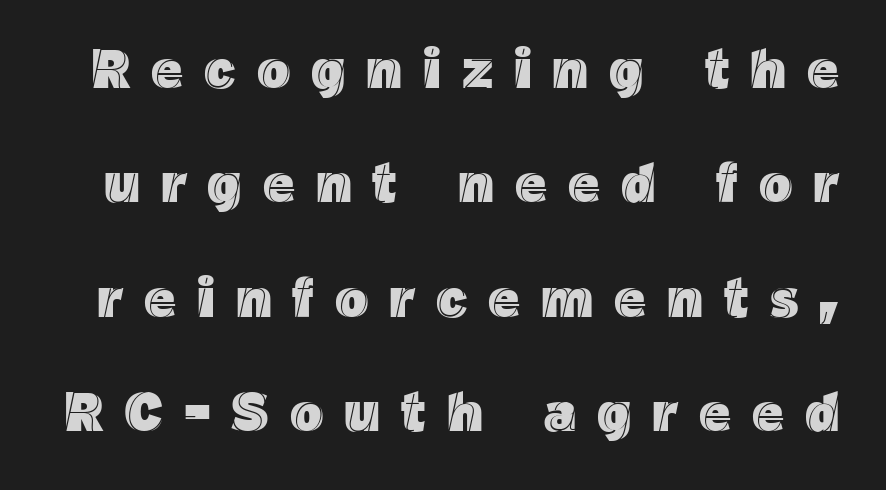
The image shows 55 px text type, upright; set loose line spacing (2.08x), unusually wide letter spacing (+0.38 em), not underlined; a medium x-height.
